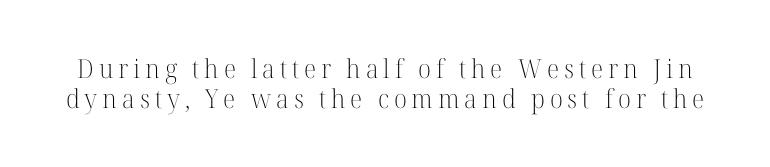
Q: Is the text bold? A: No.
Q: Is the text italic (slanted)? A: No, it is upright.
Q: Is the text underlined? A: No.
